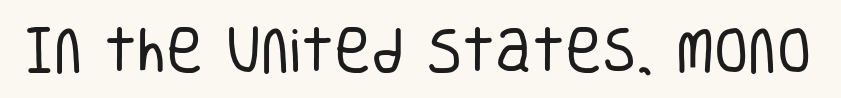
Is the stroke heavy? The answer is a plain regular-or-lighter. Observe the absence of serifs on each vertical stroke in this sample. No extra tracking has been applied to these lines. Looks like regular typesetting: each glyph gets only the width it needs. Check under the words: just untouched page. The font's upright variant was chosen for this text.
